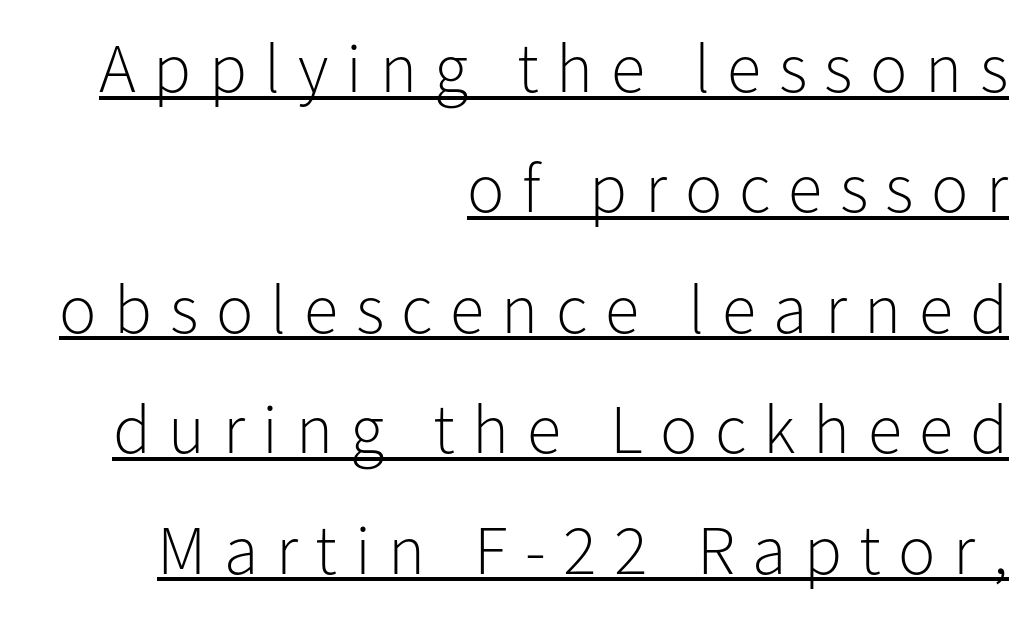
In terms of letterform style, serifs are entirely absent. The rendering uses the underline text-decoration. Every stem runs plumb, perpendicular to the baseline. Line endings align vertically; line beginnings do not.
